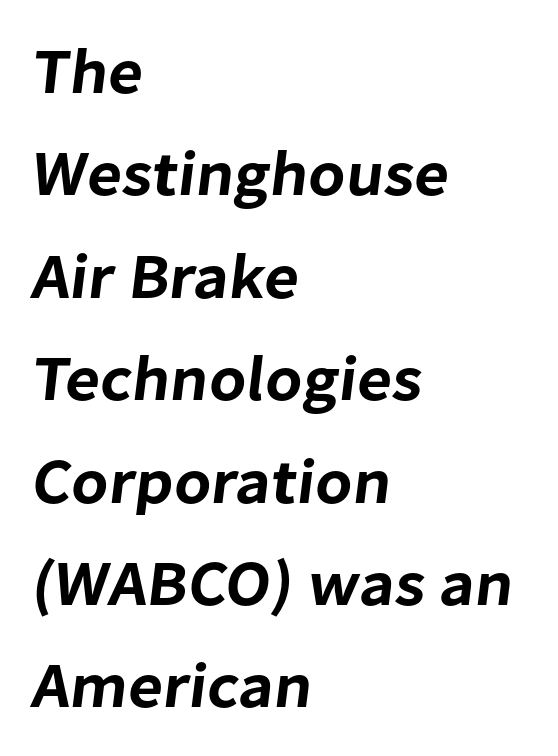
{"serif": "no", "width": "normal", "stroke_contrast": "low", "x_height": "medium", "monospaced": "no", "underline": "no", "align": "left", "line_spacing": "normal", "line_spacing_ratio": 1.6, "letter_spacing": "normal", "letter_spacing_em": 0.0, "glyph_px": 64}
